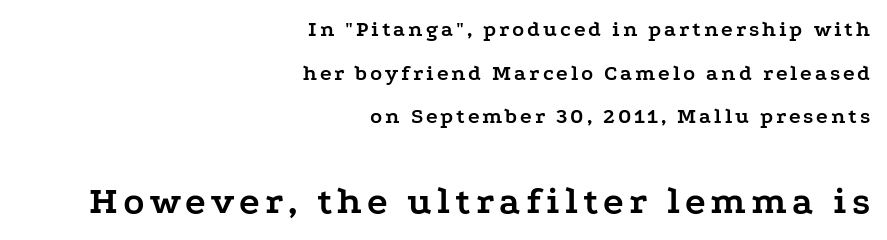
{"serif": "yes", "italic": "no", "bold": "yes", "weight": "semibold", "width": "wide", "stroke_contrast": "low", "x_height": "medium", "monospaced": "no", "underline": "no", "align": "right", "line_spacing": "loose", "line_spacing_ratio": 1.98, "larger_block": "second", "size_ratio": 1.77, "glyph_px": 39}
